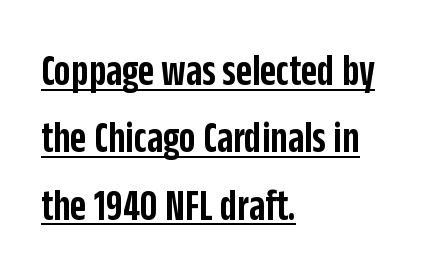
Q: Is the text bold? A: Semi-bold.
Q: Is the text italic (slanted)? A: No, it is upright.
Q: Is the typeface a serif or a sans-serif typeface? A: Sans-serif.
Q: Is the text underlined? A: Yes.
Q: How is the paragraph aligned? A: Left-aligned.
Q: Is the spacing between letters normal or unusually wide? A: Normal.
Q: Is the spacing between lines tight, normal or loose? A: Normal.
Q: Width (condensed, normal, or wide)? A: Condensed.
Q: Stroke contrast? A: Low.
Q: x-height? A: Large.
Q: Monospaced? A: No.
